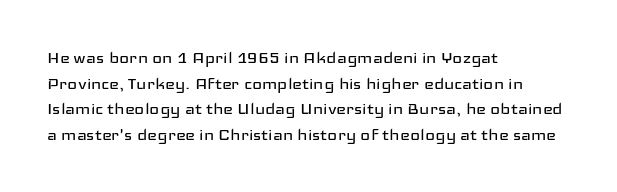
Q: Is the text bold? A: No.
Q: Is the text italic (slanted)? A: No, it is upright.
Q: Is the text underlined? A: No.
Q: How is the paragraph aligned? A: Left-aligned.
Q: Is the spacing between letters normal or unusually wide? A: Normal.
